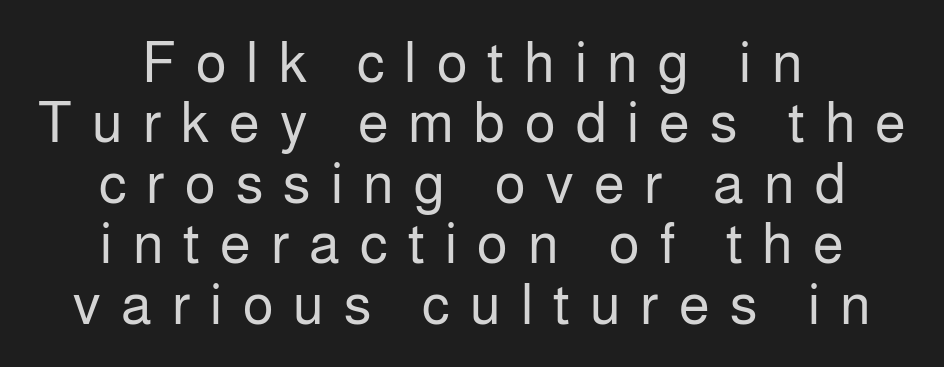
Tightly led — the rows are bunched. The strokes carry an ordinary text weight at most. Horizontal alignment here is central, giving a formal, balanced look. Font category for this specimen: sans-serif. A typesetter would call this heavily tracked-out type. The face used here is proportionally spaced, like ordinary book or web type.
